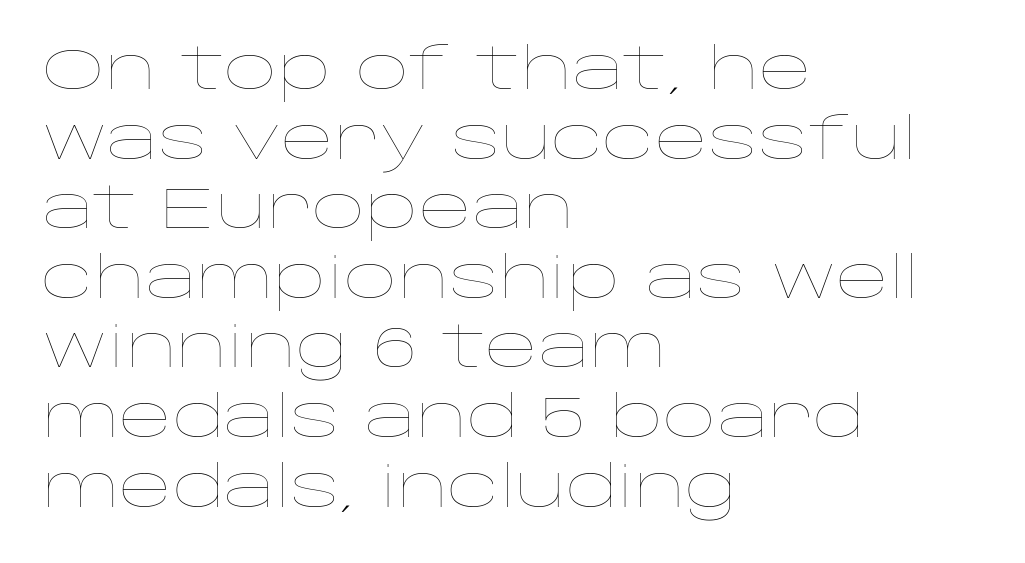
The passage shown is typed in a proportional face where columns would drift. The lines are quadded left. Default kerning and tracking; the words read as compact shapes. Quick note: not italic, upright.
